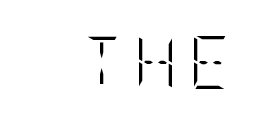
The letters look calm and open, with moderate or lighter stems. Inter-character spacing is expanded well beyond the font's built-in metrics. Has an underline been added? It has not. The font's upright variant was chosen for this text.
